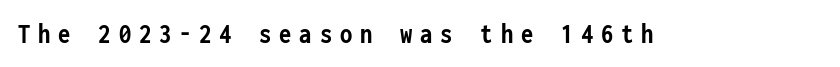
Q: Is the text bold? A: Yes.
Q: Is the text italic (slanted)? A: No, it is upright.
Q: Is the typeface a serif or a sans-serif typeface? A: Sans-serif.
Q: Is the text underlined? A: No.
Q: Is the spacing between letters normal or unusually wide? A: Unusually wide.
Q: Width (condensed, normal, or wide)? A: Condensed.
Q: Stroke contrast? A: Low.
Q: x-height? A: Medium.
Q: Monospaced? A: Yes.
